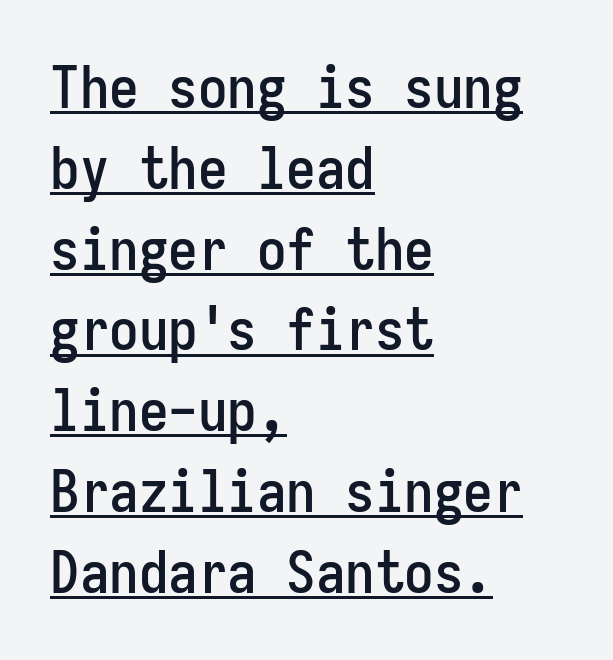
{"serif": "no", "italic": "no", "width": "condensed", "stroke_contrast": "low", "x_height": "medium", "monospaced": "yes", "underline": "yes", "align": "left", "line_spacing": "normal", "line_spacing_ratio": 1.37, "letter_spacing": "normal", "letter_spacing_em": 0.0, "glyph_px": 59}
